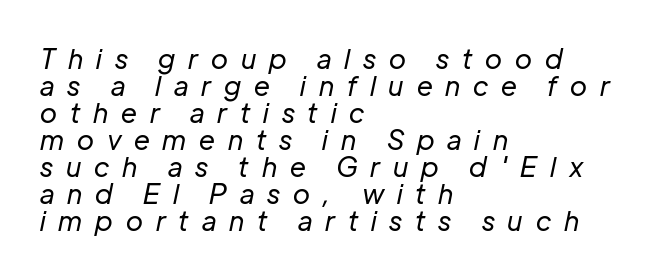
The passage shown is not bold in any degree. One-word summary of the alignment: left. In terms of posture, this sample is oblique. Someone cranked the tracking dial way up on this one. Honestly, the rows look squashed on top of each other.
